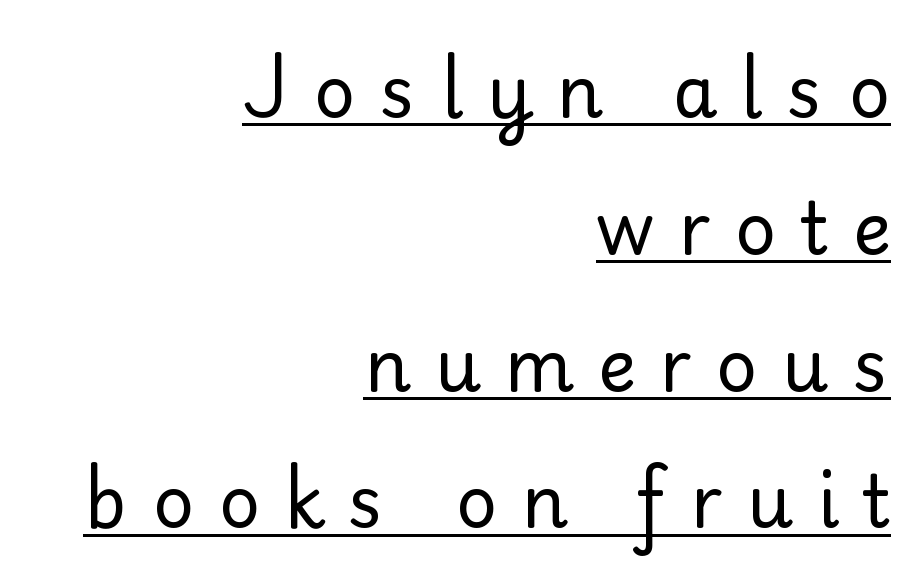
{"serif": "yes", "italic": "no", "bold": "no", "weight": "regular", "width": "normal", "stroke_contrast": "low", "x_height": "small", "monospaced": "no", "underline": "yes", "align": "right", "line_spacing": "loose", "line_spacing_ratio": 1.9, "letter_spacing": "wide", "letter_spacing_em": 0.33, "glyph_px": 72}
